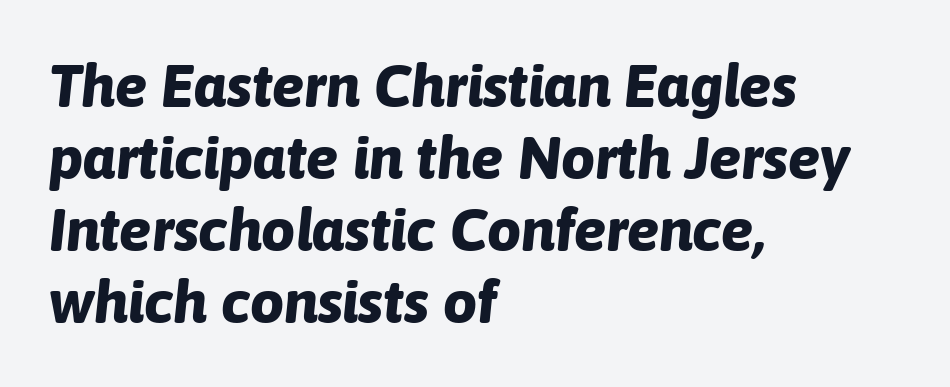
The image shows 60 px bold type, italic (leaning right); set left-aligned, line spacing 1.2x, normal letter spacing, not underlined; low stroke contrast and a medium x-height.
